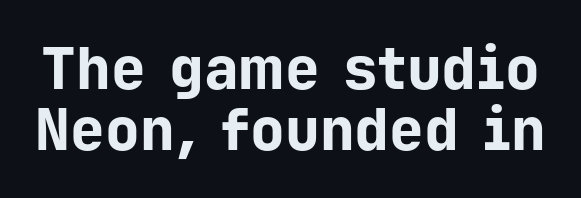
Q: Is the text bold? A: Yes.
Q: Is the text italic (slanted)? A: No, it is upright.
Q: Is the typeface a serif or a sans-serif typeface? A: Sans-serif.
Q: Is the text underlined? A: No.
Q: Is the spacing between letters normal or unusually wide? A: Normal.
Q: Is the spacing between lines tight, normal or loose? A: Tight.
Q: Width (condensed, normal, or wide)? A: Normal.
Q: Stroke contrast? A: Low.
Q: x-height? A: Medium.
Q: Monospaced? A: Yes.
